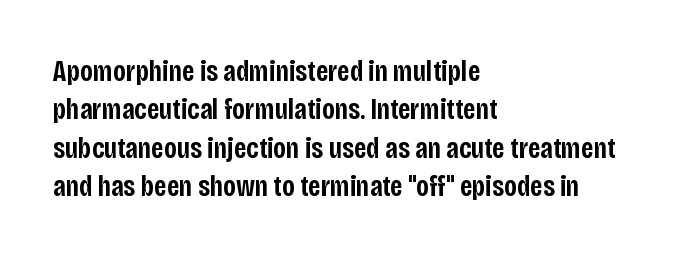
{"serif": "no", "italic": "no", "bold": "semi", "weight": "semibold", "width": "condensed", "stroke_contrast": "low", "x_height": "large", "monospaced": "no", "underline": "no", "align": "left", "line_spacing": "normal", "line_spacing_ratio": 1.28, "letter_spacing": "normal", "letter_spacing_em": 0.0, "glyph_px": 30}
